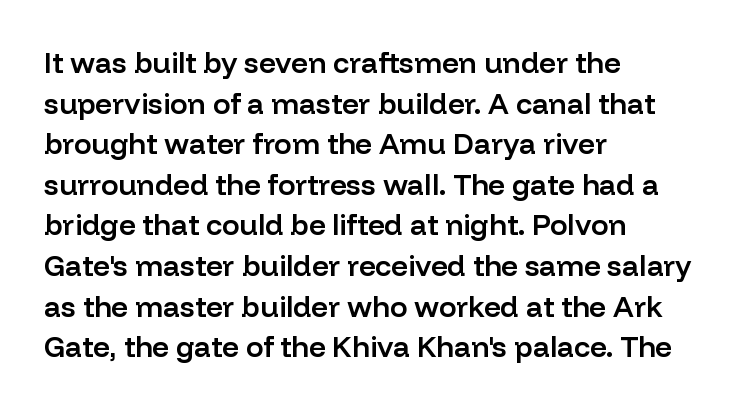
This sample has the flowing, uneven cadence of proportional lettering. Visually the block forms a straight wall on the left and a jagged coastline on the right. Interline gaps are of average width in this sample. Font category for this specimen: sans-serif. Is the type bold? Partly — it's a semibold, heavier than regular but not fully bold. Notice how the stems are strictly vertical — no italics here.
